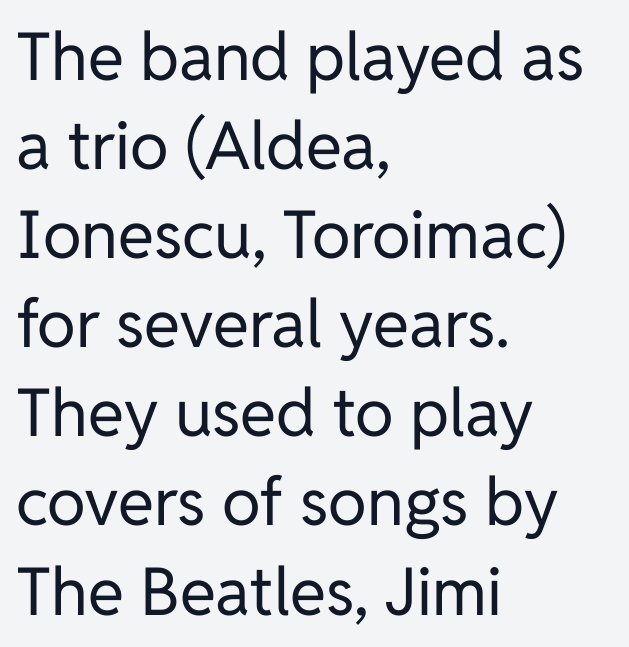
{"serif": "no", "italic": "no", "bold": "no", "weight": "regular", "width": "normal", "stroke_contrast": "low", "x_height": "medium", "monospaced": "no", "underline": "no", "align": "left", "line_spacing": "normal", "line_spacing_ratio": 1.35, "letter_spacing": "normal", "letter_spacing_em": 0.0, "glyph_px": 66}
